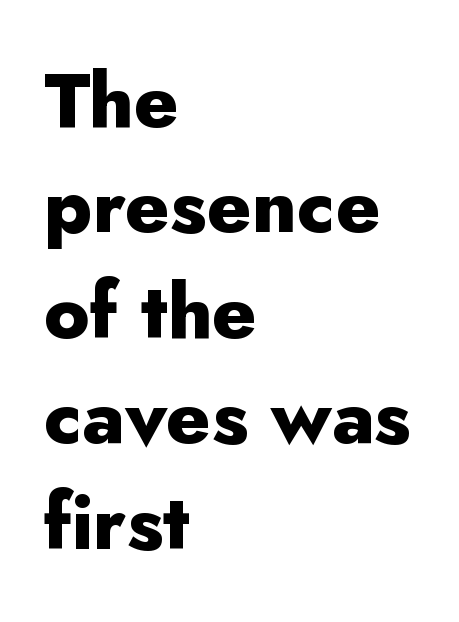
Notice how descenders clear the ascenders below comfortably — that's standard leading. Does the type have serifs? No, each stem ends abruptly. In CSS terms this would be text-align: left. Look at the stroke-to-counter ratio: heavy, a bold.
